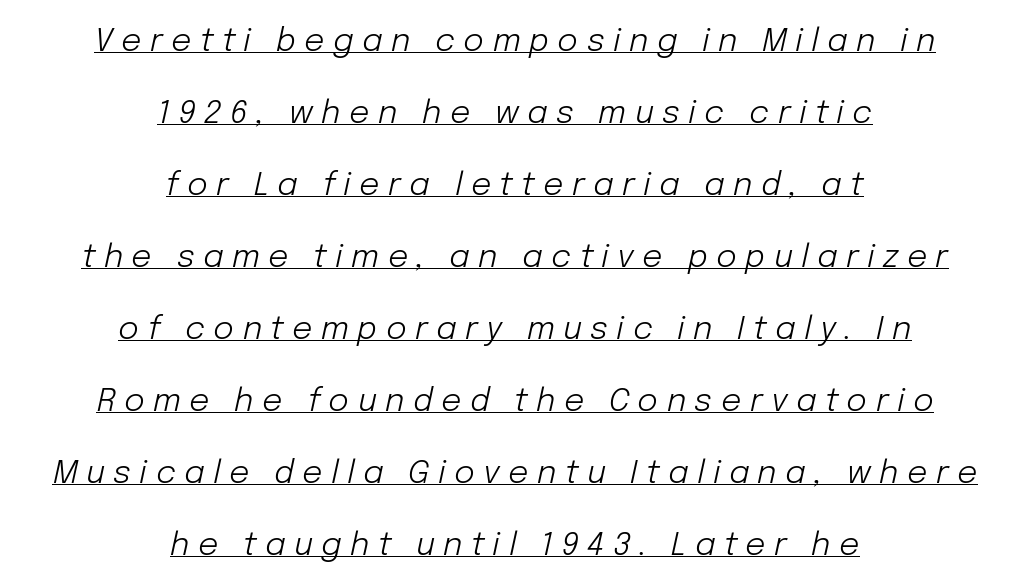
The image shows 32 px light type, italic (leaning right); set centered, loose line spacing (2.25x), unusually wide letter spacing (+0.26 em), underlined; low stroke contrast and a medium x-height.
